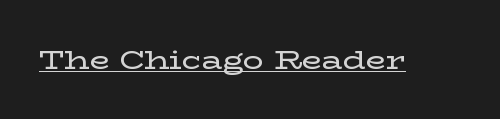
{"italic": "no", "underline": "yes", "letter_spacing": "normal", "letter_spacing_em": 0.0, "glyph_px": 26}
